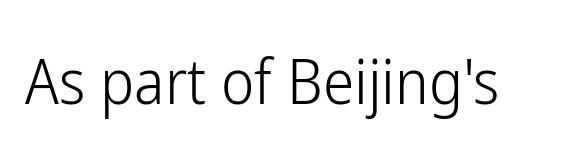
Q: Is the text bold? A: No.
Q: Is the text italic (slanted)? A: No, it is upright.
Q: Is the typeface a serif or a sans-serif typeface? A: Sans-serif.
Q: Is the text underlined? A: No.
Q: Is the spacing between letters normal or unusually wide? A: Normal.
Q: Width (condensed, normal, or wide)? A: Condensed.
Q: Stroke contrast? A: Low.
Q: x-height? A: Medium.
Q: Monospaced? A: No.
